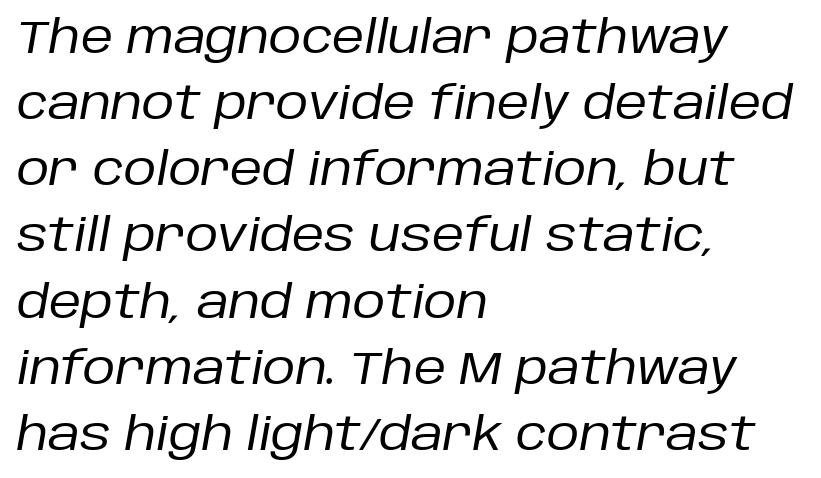
Does the copy run flush right? No — it runs flush left. Think standard paragraph weight, or any step lighter than that. This sample uses plain, unmodified letter spacing. Looking at the ascenders, they clearly lean. Type without underlining. This sample has the flowing, uneven cadence of proportional lettering.
